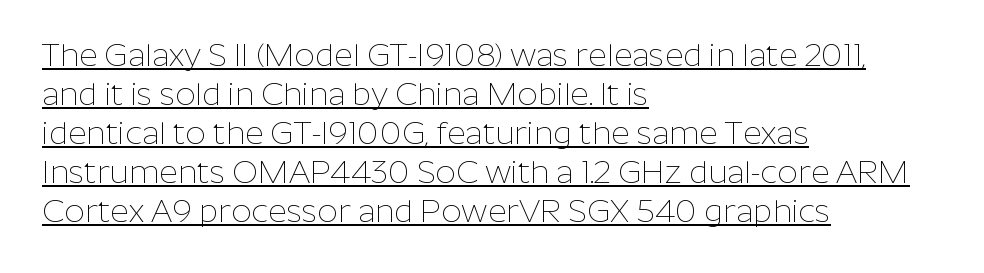
Q: Is the text bold? A: No.
Q: Is the text italic (slanted)? A: No, it is upright.
Q: Is the typeface a serif or a sans-serif typeface? A: Sans-serif.
Q: Is the text underlined? A: Yes.
Q: How is the paragraph aligned? A: Left-aligned.
Q: Is the spacing between letters normal or unusually wide? A: Normal.
Q: Width (condensed, normal, or wide)? A: Normal.
Q: Stroke contrast? A: Low.
Q: x-height? A: Medium.
Q: Monospaced? A: No.
